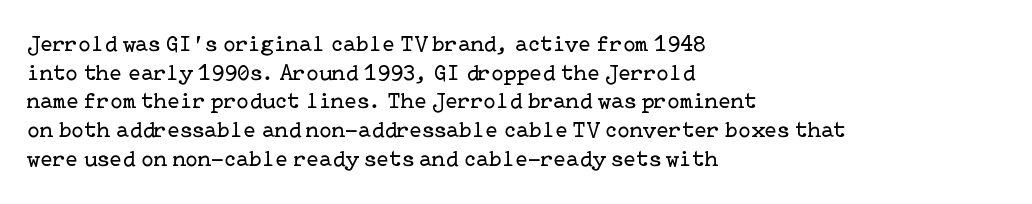
The lines sit at an ordinary, default distance from one another. The text block is weighted toward the left margin, trailing off unevenly rightward. Tracking value appears to be zero — textbook default spacing. Has an underline been added? It has not. Stroke mass is kept to a normal reading level or below.
